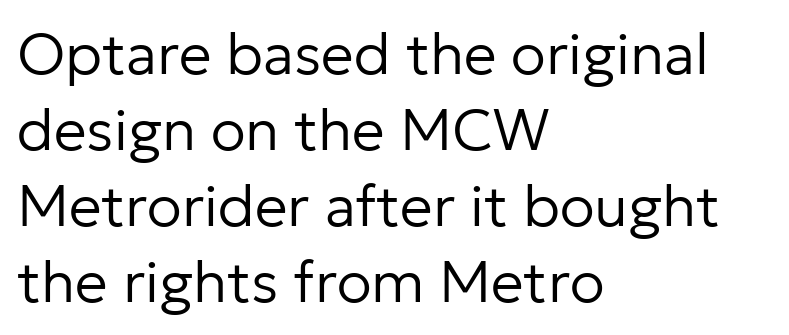
The face looks like a standard text weight, possibly lighter. How would I describe the line gaps? Plain and ordinary. Note: no serifs on the glyphs. The letters advance in unequal steps, a hallmark of proportional type.
